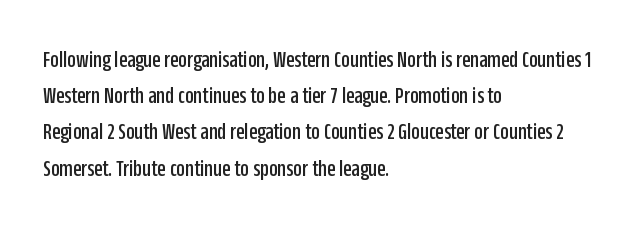
Leading: standard. Ascenders rise straight up at ninety degrees. Nobody drew a line under any word here. Here the glyphs are tracked normally, forming tight word shapes. All the whitespace from short lines collects on the right.
